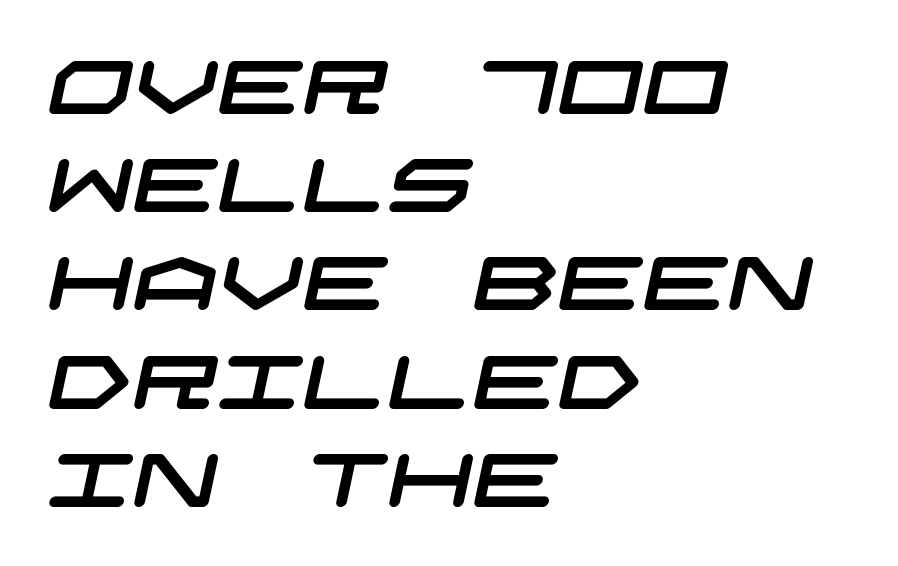
{"serif": "no", "width": "wide", "stroke_contrast": "low", "x_height": "large", "underline": "no", "align": "left", "line_spacing": "normal", "line_spacing_ratio": 1.31, "letter_spacing": "normal", "letter_spacing_em": 0.0, "glyph_px": 75}
